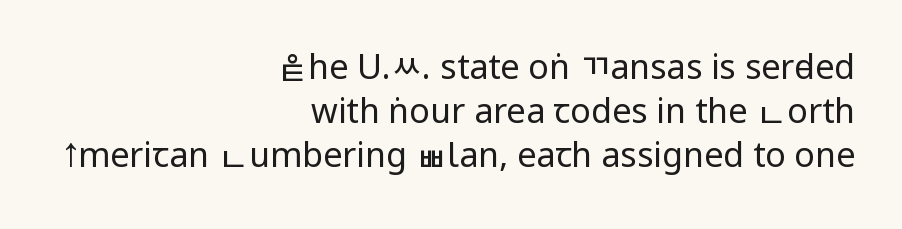
Q: Is the text bold? A: No.
Q: Is the text italic (slanted)? A: No, it is upright.
Q: Is the typeface a serif or a sans-serif typeface? A: Sans-serif.
Q: Is the text underlined? A: No.
Q: How is the paragraph aligned? A: Right-aligned.
Q: Is the spacing between letters normal or unusually wide? A: Normal.
Q: Is the spacing between lines tight, normal or loose? A: Normal.
Q: Width (condensed, normal, or wide)? A: Condensed.
Q: Stroke contrast? A: Low.
